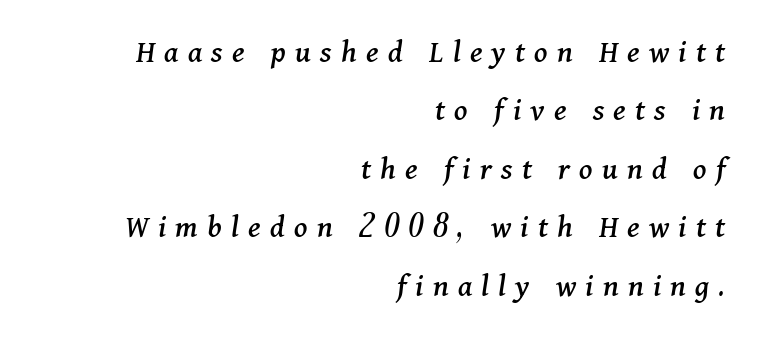
{"serif": "yes", "italic": "yes", "lean": "right", "slant_degrees": 11, "width": "normal", "stroke_contrast": "medium", "x_height": "medium", "monospaced": "no", "underline": "no", "align": "right", "line_spacing_ratio": 1.77, "letter_spacing": "wide", "letter_spacing_em": 0.28, "glyph_px": 33}
